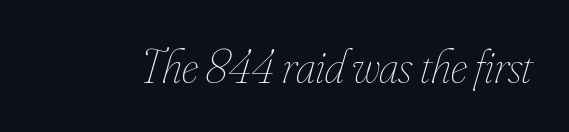
The image shows 48 px thin, condensed type, italic (leaning right); set normal letter spacing, not underlined; low stroke contrast and a small x-height.
